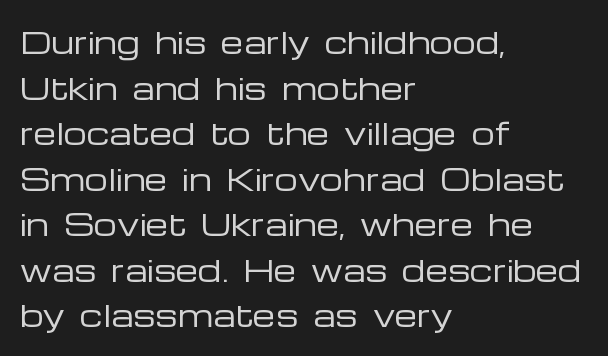
Unmarked baselines from the first word to the last. Weight: regular or lighter. Reading down the block, your eye returns to a fixed left position each line. This is sans-serif lettering, the kind often seen on screens and signage. Proportional: the letters do not fall into vertical columns. Compared with typical paragraphs, the rows here are spaced about the same.
